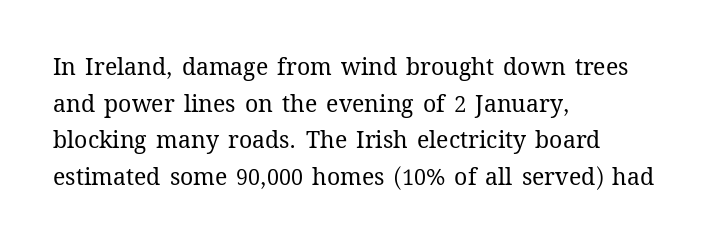
{"italic": "no", "bold": "no", "underline": "no", "align": "left", "line_spacing": "normal", "line_spacing_ratio": 1.59, "letter_spacing": "normal", "letter_spacing_em": 0.0, "glyph_px": 23}
